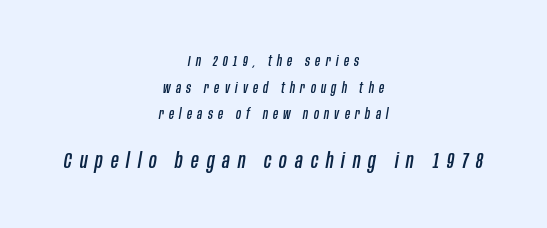
The image shows 21 px text type, italic (leaning right); set centered, loose line spacing (1.9x), unusually wide letter spacing (+0.38 em), not underlined; the second (bottom) block is 1.5x larger.
